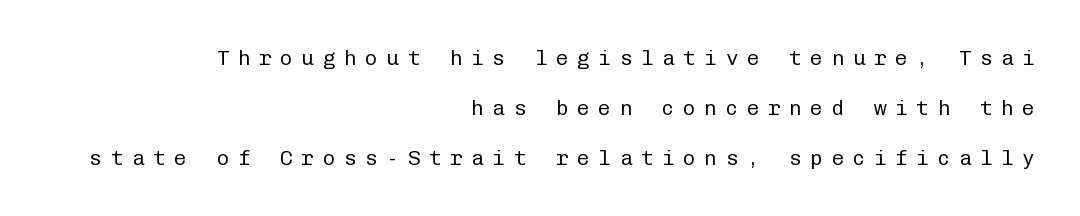
The image shows 21 px text type, upright; set right-aligned, loose line spacing (2.37x), unusually wide letter spacing (+0.41 em), not underlined.
